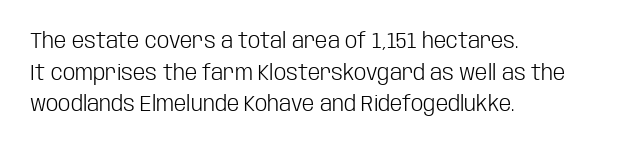
The image shows 22 px text type, upright; set left-aligned, normal line spacing (1.44x), normal letter spacing, not underlined.
